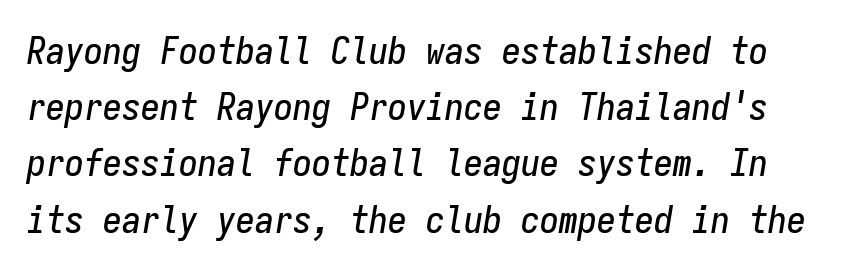
The image shows 38 px condensed type, italic (leaning right), monospaced; set normal line spacing (1.48x), normal letter spacing, not underlined; low stroke contrast and a medium x-height.
